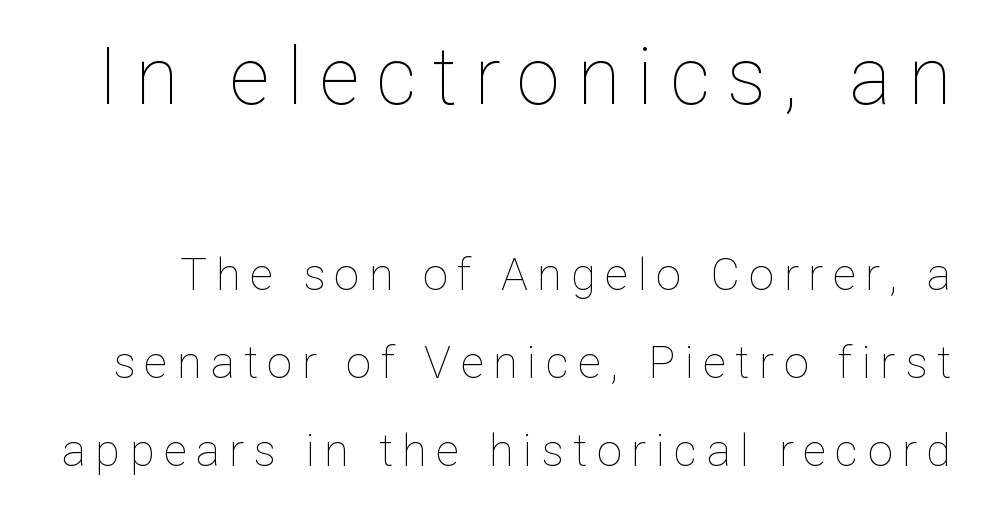
Q: Is the text bold? A: No.
Q: Is the text italic (slanted)? A: No, it is upright.
Q: Is the text underlined? A: No.
Q: Is the spacing between letters normal or unusually wide? A: Unusually wide.
Q: Is the spacing between lines tight, normal or loose? A: Loose.
Q: Which block of text is set in a larger size, the first (top) or the second (bottom)? A: The first (top) one.
Q: Width (condensed, normal, or wide)? A: Normal.
Q: Stroke contrast? A: Low.
Q: x-height? A: Medium.
Q: Monospaced? A: No.
